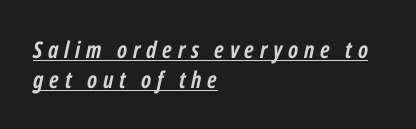
The image shows 23 px bold type, italic (leaning right); set left-aligned, normal line spacing (1.32x), unusually wide letter spacing (+0.25 em), underlined.
